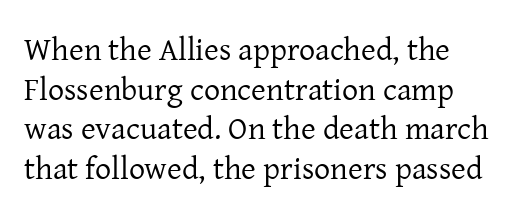
If you drew a ruler down the left edge, every line would touch it. Compared with a typical body face, this is equally light or lighter still. Underline: absent. How are the letters spaced? Ordinarily, with no added tracking. Each letter keeps its own natural width here, so spacing adapts to shape. Style check: upright.
